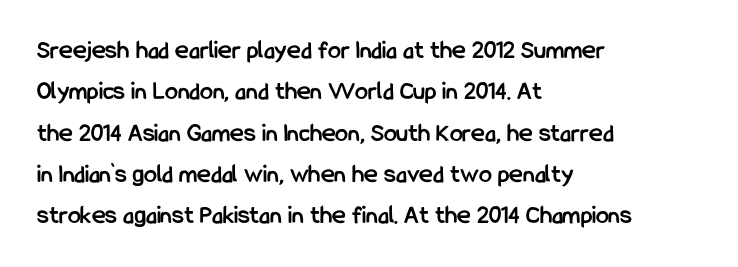
Q: Is the text bold? A: Yes.
Q: Is the text italic (slanted)? A: No, it is upright.
Q: Is the text underlined? A: No.
Q: How is the paragraph aligned? A: Left-aligned.
Q: Is the spacing between letters normal or unusually wide? A: Normal.
Q: Is the spacing between lines tight, normal or loose? A: Normal.
